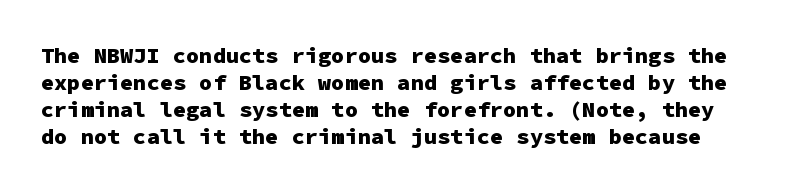
Q: Is the text bold? A: Yes.
Q: Is the text italic (slanted)? A: No, it is upright.
Q: Is the text underlined? A: No.
Q: Is the spacing between letters normal or unusually wide? A: Normal.
